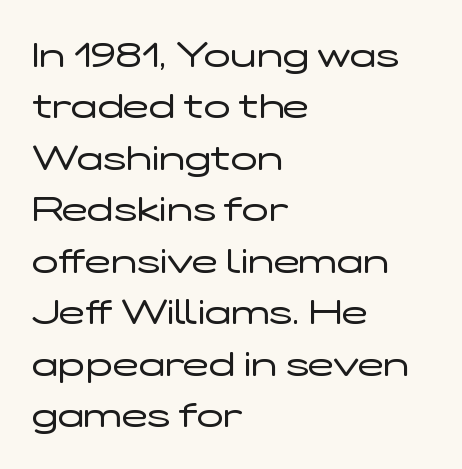
Students, note that the glyphs here touch the page at normal intervals. A bare baseline throughout the passage. Examine the stroke ends and you'll find no serifs. A typesetter would call this proportional, since set widths differ per character. These lines were composed using upright roman letters.
